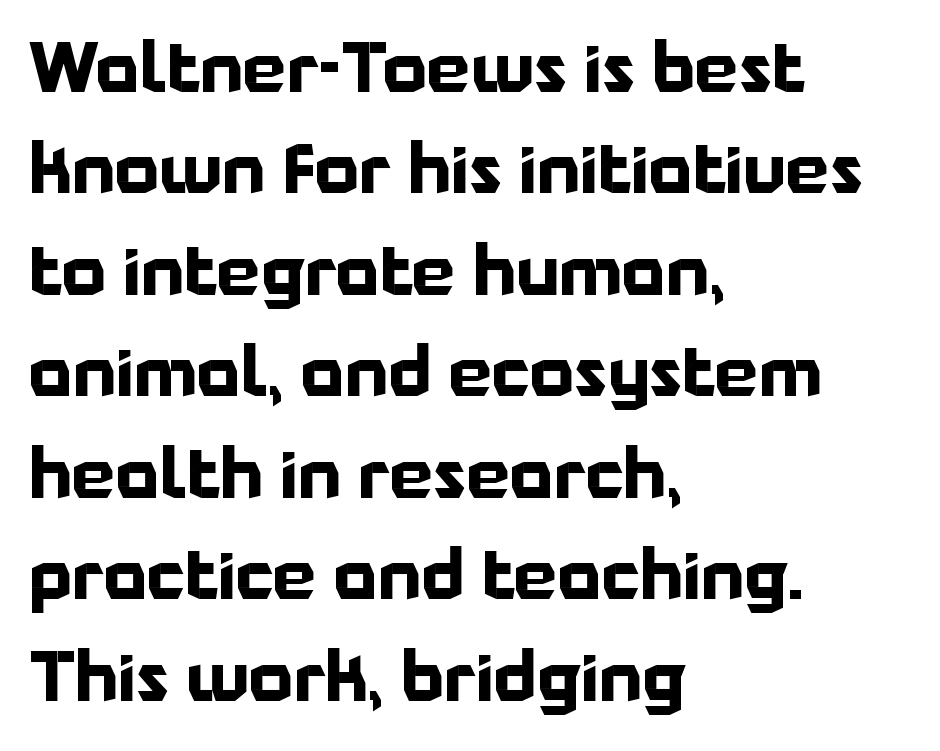
The image shows 69 px bold sans-serif type, upright; set left-aligned, normal line spacing (1.47x), normal letter spacing, not underlined; low stroke contrast and a medium x-height.
